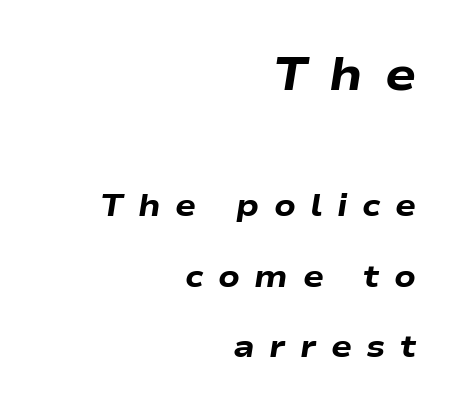
Q: Is the text bold? A: Yes.
Q: Is the text italic (slanted)? A: Yes, it leans right by about 9 degrees.
Q: Is the text underlined? A: No.
Q: How is the paragraph aligned? A: Right-aligned.
Q: Is the spacing between letters normal or unusually wide? A: Unusually wide.
Q: Is the spacing between lines tight, normal or loose? A: Loose.
Q: Which block of text is set in a larger size, the first (top) or the second (bottom)? A: The first (top) one.
Q: Width (condensed, normal, or wide)? A: Wide.
Q: Stroke contrast? A: Low.
Q: x-height? A: Medium.
Q: Monospaced? A: No.
